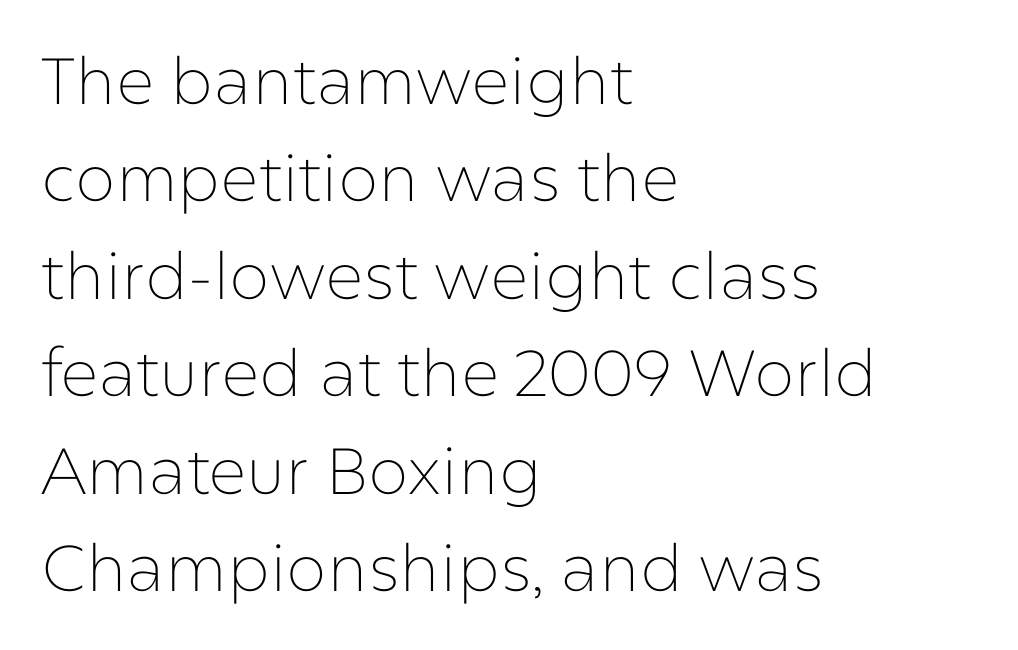
{"serif": "no", "italic": "no", "bold": "no", "weight": "thin", "width": "normal", "stroke_contrast": "low", "x_height": "medium", "monospaced": "no", "underline": "no", "align": "left", "line_spacing": "normal", "line_spacing_ratio": 1.5, "letter_spacing": "normal", "letter_spacing_em": 0.0, "glyph_px": 65}
